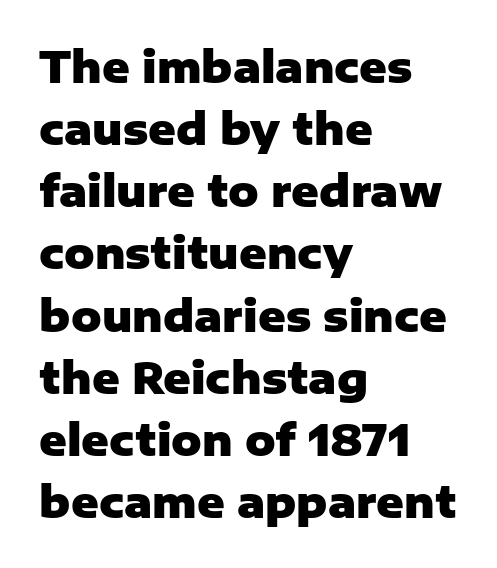
Q: Is the text bold? A: Yes.
Q: Is the text italic (slanted)? A: No, it is upright.
Q: Is the typeface a serif or a sans-serif typeface? A: Sans-serif.
Q: Is the text underlined? A: No.
Q: How is the paragraph aligned? A: Left-aligned.
Q: Is the spacing between letters normal or unusually wide? A: Normal.
Q: Is the spacing between lines tight, normal or loose? A: Normal.
Q: Width (condensed, normal, or wide)? A: Normal.
Q: Stroke contrast? A: Low.
Q: x-height? A: Medium.
Q: Monospaced? A: No.
